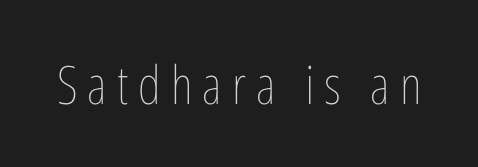
Proportional: the letters do not fall into vertical columns. Descenders hang freely into open space. Posture: straight, roman, zero tilt. The characters are drawn with everyday or finer stroke widths.
